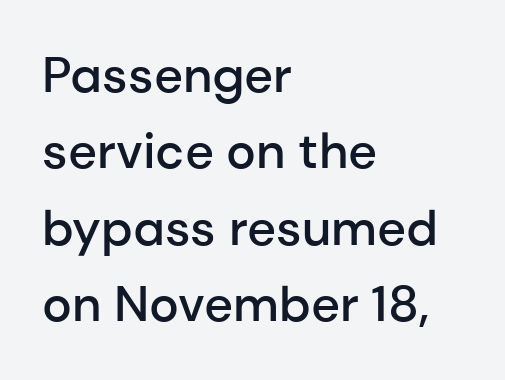
Q: Is the text bold? A: Semi-bold.
Q: Is the text italic (slanted)? A: No, it is upright.
Q: Is the typeface a serif or a sans-serif typeface? A: Sans-serif.
Q: Is the text underlined? A: No.
Q: How is the paragraph aligned? A: Left-aligned.
Q: Is the spacing between letters normal or unusually wide? A: Normal.
Q: Is the spacing between lines tight, normal or loose? A: Normal.
Q: Width (condensed, normal, or wide)? A: Normal.
Q: Stroke contrast? A: Low.
Q: x-height? A: Medium.
Q: Monospaced? A: No.
